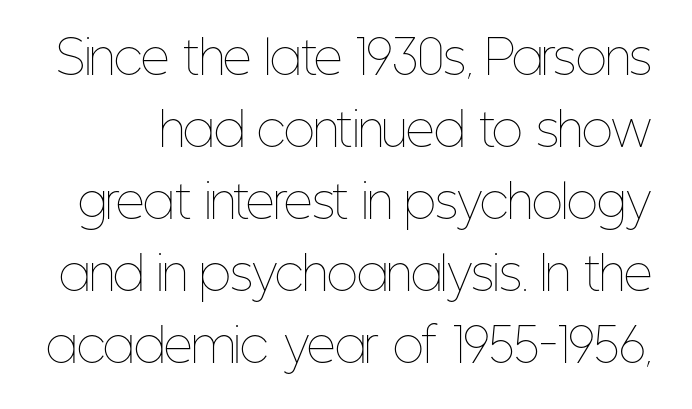
Has an underline been added? It has not. No letter is thick-stroked: the sample isn't bold. The font's upright variant was chosen for this text. Compared with typical body copy, the letter spacing here is the same. Successive baselines arrive at the customary interval.
